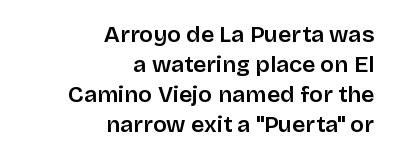
The image shows 23 px text type, upright; set right-aligned, normal line spacing (1.31x), normal letter spacing, not underlined.
